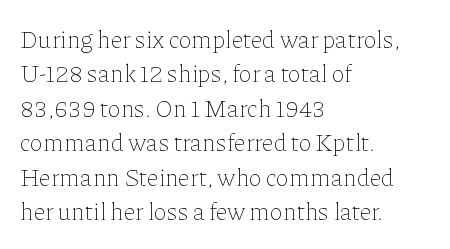
The image shows 25 px text type, upright; set left-aligned, normal line spacing (1.38x), normal letter spacing, not underlined.
